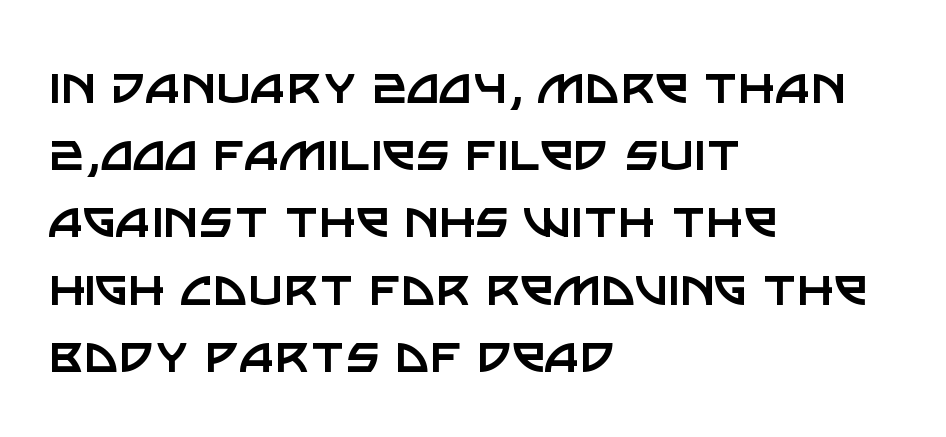
{"serif": "no", "italic": "no", "bold": "no", "weight": "regular", "width": "normal", "stroke_contrast": "low", "x_height": "large", "monospaced": "no", "underline": "no", "align": "left", "line_spacing": "tight", "line_spacing_ratio": 1.12, "letter_spacing": "normal", "letter_spacing_em": 0.0, "glyph_px": 60}
